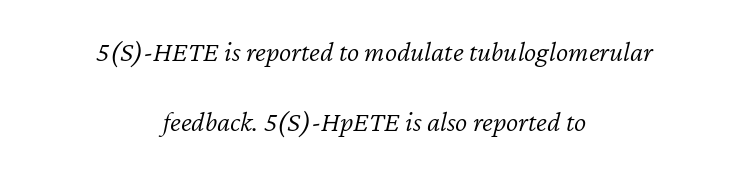
Summary of vertical rhythm: relaxed, with wide interline spacing. A centered setting, common on invitations and titles, is used for this passage. The face used here is proportionally spaced, like ordinary book or web type. The characters are drawn with everyday or finer stroke widths.
